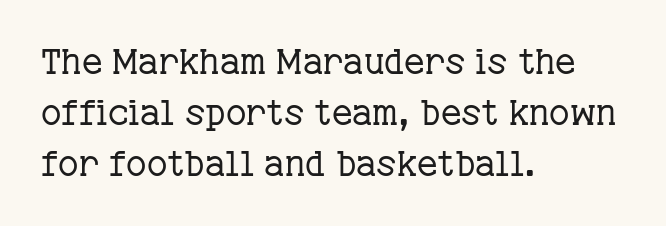
Q: Is the text bold? A: No.
Q: Is the text italic (slanted)? A: No, it is upright.
Q: Is the typeface a serif or a sans-serif typeface? A: Serif.
Q: Is the text underlined? A: No.
Q: How is the paragraph aligned? A: Left-aligned.
Q: Is the spacing between letters normal or unusually wide? A: Normal.
Q: Is the spacing between lines tight, normal or loose? A: Normal.
Q: Width (condensed, normal, or wide)? A: Normal.
Q: Stroke contrast? A: Low.
Q: x-height? A: Medium.
Q: Monospaced? A: No.
